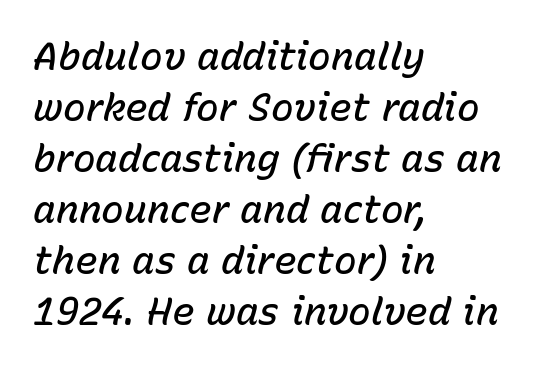
Q: Is the text bold? A: Semi-bold.
Q: Is the text italic (slanted)? A: Yes, it leans right by about 15 degrees.
Q: Is the text underlined? A: No.
Q: How is the paragraph aligned? A: Left-aligned.
Q: Is the spacing between letters normal or unusually wide? A: Normal.
Q: Is the spacing between lines tight, normal or loose? A: Normal.
Q: Width (condensed, normal, or wide)? A: Normal.
Q: Stroke contrast? A: Low.
Q: x-height? A: Medium.
Q: Monospaced? A: No.
